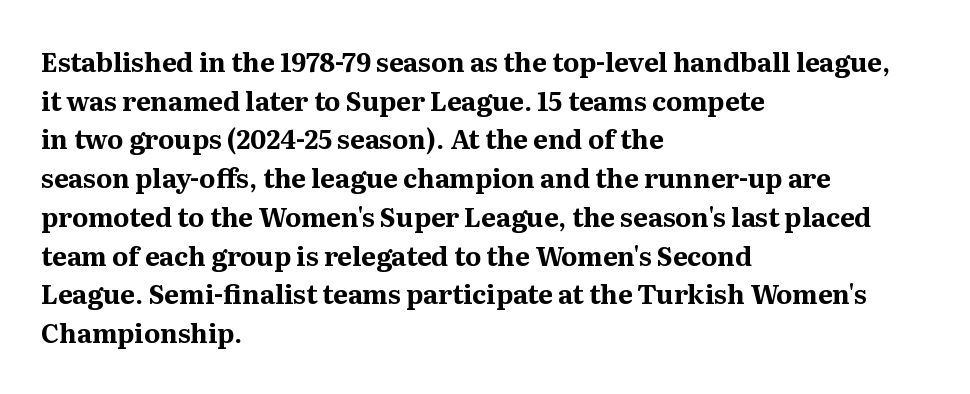
The image shows 26 px bold type, upright; set left-aligned, normal line spacing (1.49x), normal letter spacing, not underlined.
